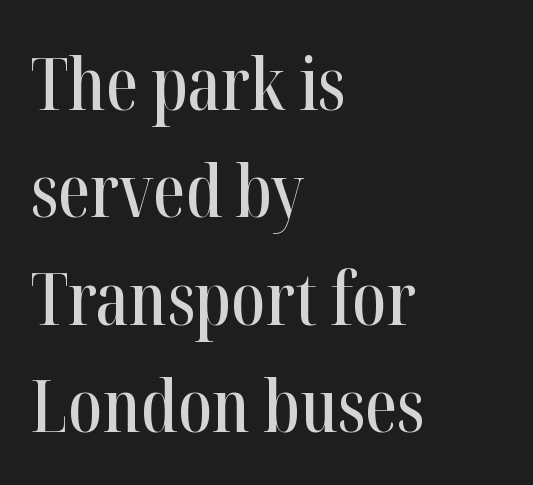
The image shows 73 px condensed serif type, upright; set left-aligned, normal line spacing (1.47x), normal letter spacing, not underlined; high stroke contrast and a medium x-height.
